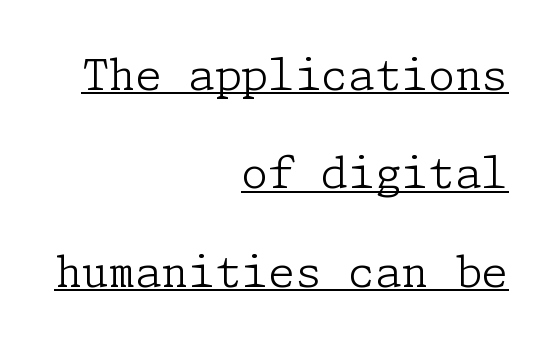
Q: Is the text bold? A: No.
Q: Is the text italic (slanted)? A: No, it is upright.
Q: Is the typeface a serif or a sans-serif typeface? A: Serif.
Q: Is the text underlined? A: Yes.
Q: How is the paragraph aligned? A: Right-aligned.
Q: Is the spacing between letters normal or unusually wide? A: Normal.
Q: Is the spacing between lines tight, normal or loose? A: Loose.
Q: Width (condensed, normal, or wide)? A: Normal.
Q: Stroke contrast? A: Low.
Q: x-height? A: Medium.
